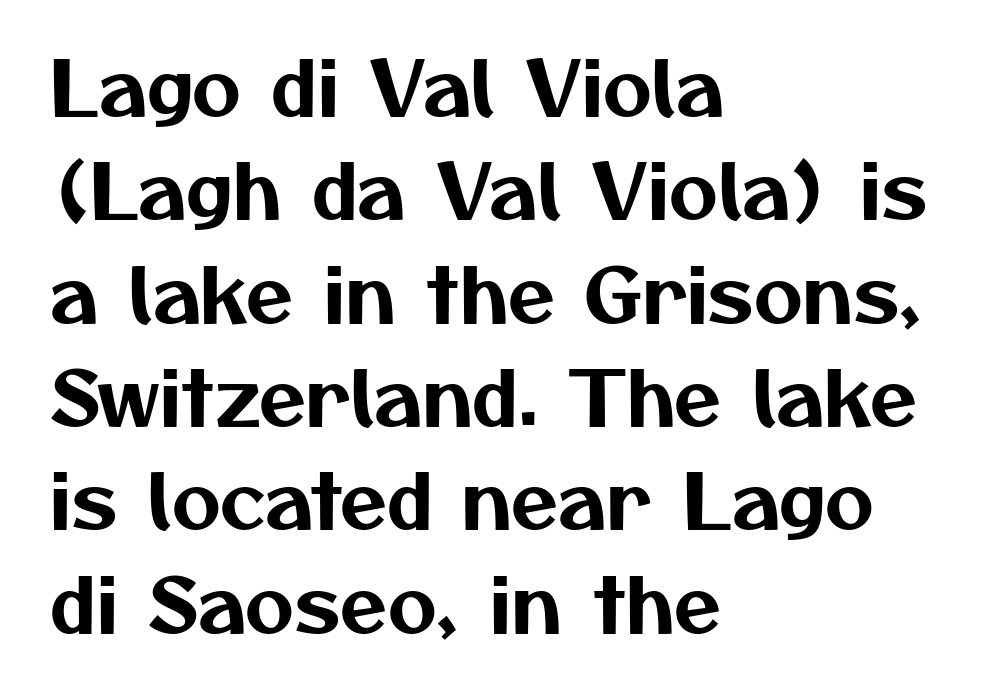
The image shows 76 px sans-serif type; set left-aligned, normal line spacing (1.36x), normal letter spacing, not underlined; medium stroke contrast and a medium x-height.
